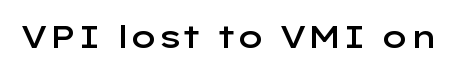
Q: Is the text bold? A: Semi-bold.
Q: Is the text italic (slanted)? A: No, it is upright.
Q: Is the typeface a serif or a sans-serif typeface? A: Sans-serif.
Q: Is the text underlined? A: No.
Q: Is the spacing between letters normal or unusually wide? A: Normal.
Q: Width (condensed, normal, or wide)? A: Wide.
Q: Stroke contrast? A: Low.
Q: x-height? A: Medium.
Q: Monospaced? A: No.
